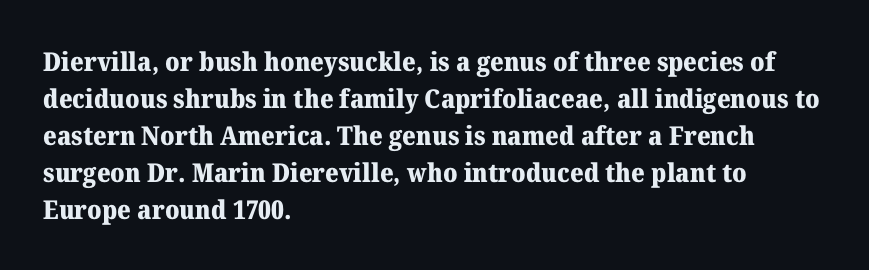
The image shows 26 px bold type, upright; set left-aligned, normal line spacing (1.42x), normal letter spacing, not underlined.
